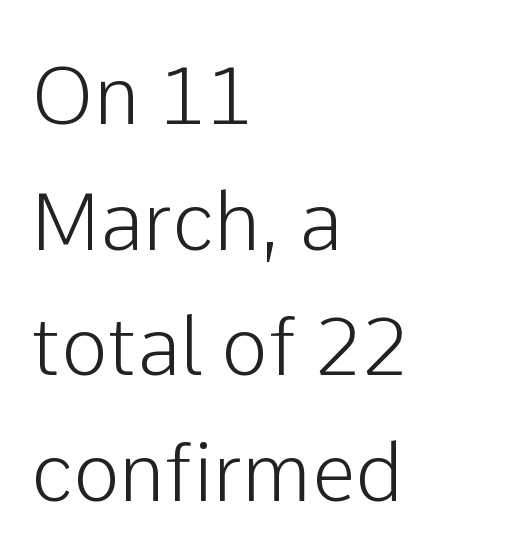
{"serif": "no", "italic": "no", "width": "normal", "stroke_contrast": "low", "x_height": "medium", "monospaced": "no", "underline": "no", "align": "left", "line_spacing": "normal", "line_spacing_ratio": 1.59, "letter_spacing": "normal", "letter_spacing_em": 0.0, "glyph_px": 79}
